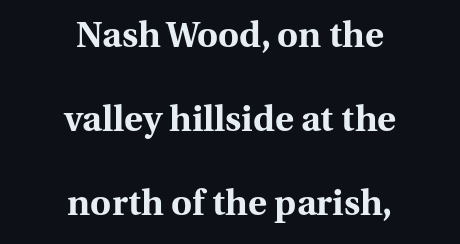
The image shows 36 px bold serif type, upright; set centered, loose line spacing (2.33x), normal letter spacing, not underlined; medium stroke contrast and a medium x-height.
